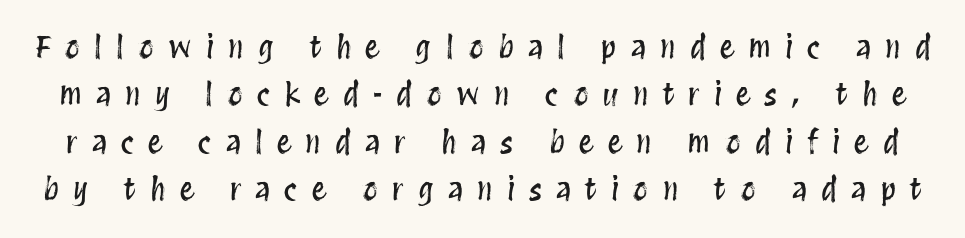
The image shows 30 px condensed type, upright; set normal line spacing (1.58x), unusually wide letter spacing (+0.47 em), not underlined; medium stroke contrast and a large x-height.
